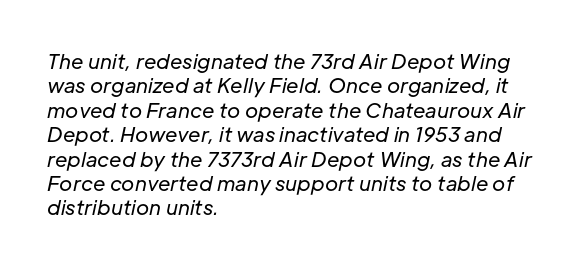
Stroke thickness stays within the range of a standard reading face or lighter. There's an unmistakable incline to the writing here. Spacing between characters is what you'd get straight out of the box. The rag falls on the right side of this text block. Descender tails drop into unmarked territory.
